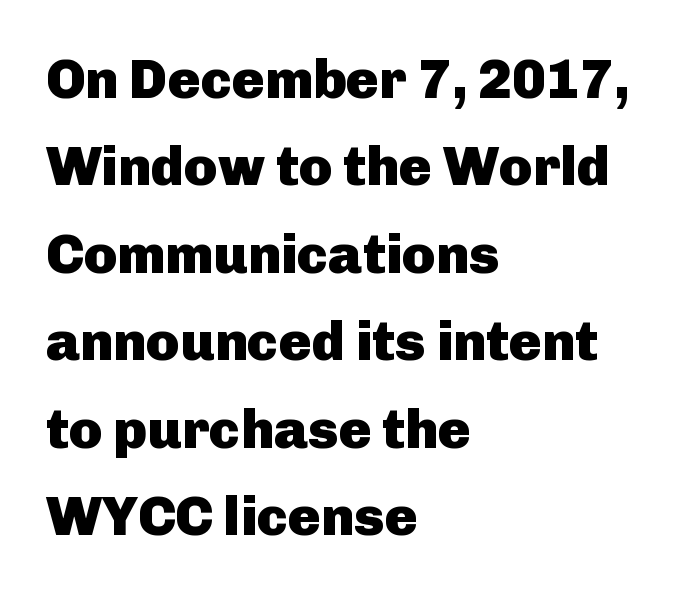
{"serif": "no", "italic": "no", "bold": "yes", "weight": "heavy", "width": "normal", "stroke_contrast": "low", "x_height": "medium", "monospaced": "no", "underline": "no", "align": "left", "line_spacing": "normal", "line_spacing_ratio": 1.59, "letter_spacing": "normal", "letter_spacing_em": 0.0, "glyph_px": 55}
